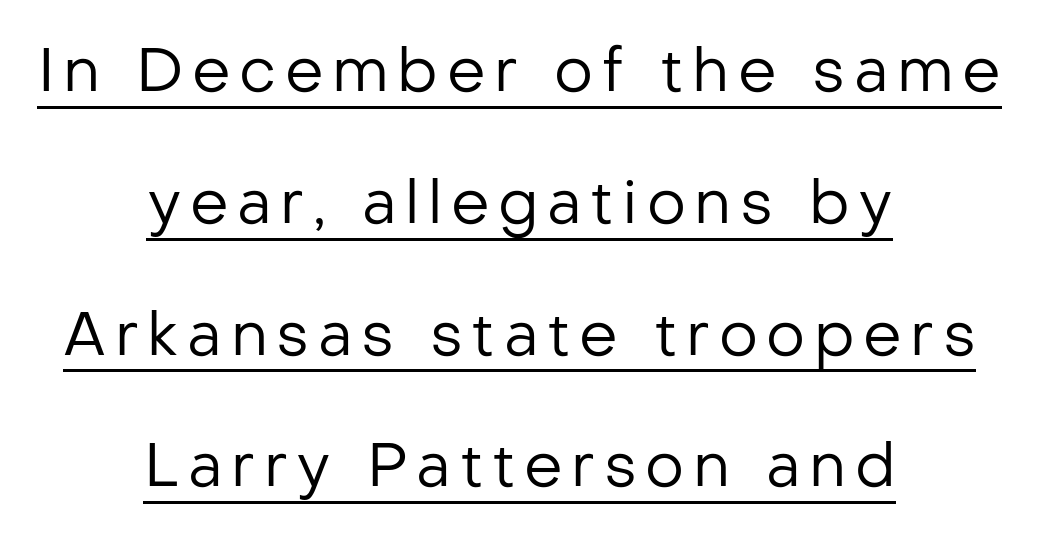
Serifs: no, the terminals of the letterforms are clean. Somebody hit Ctrl+U on this one — the words are underlined. Loosely led — the rows are spread out. The font's upright variant was chosen for this text. The letterforms sit at book weight or below.
